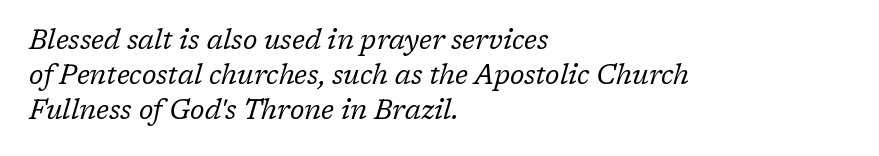
{"italic": "yes", "lean": "right", "slant_degrees": 17, "bold": "no", "underline": "no", "align": "left", "line_spacing": "normal", "line_spacing_ratio": 1.29, "letter_spacing": "normal", "letter_spacing_em": 0.0, "glyph_px": 27}
